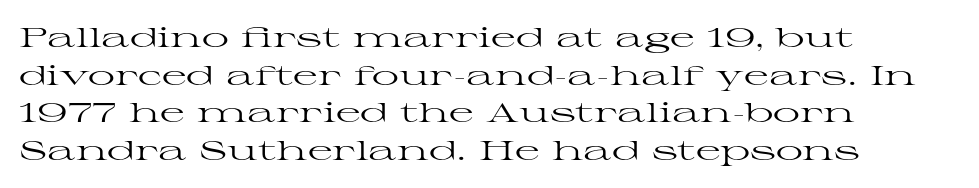
Q: Is the text bold? A: No.
Q: Is the text italic (slanted)? A: No, it is upright.
Q: Is the text underlined? A: No.
Q: How is the paragraph aligned? A: Left-aligned.
Q: Is the spacing between letters normal or unusually wide? A: Normal.
Q: Is the spacing between lines tight, normal or loose? A: Normal.
